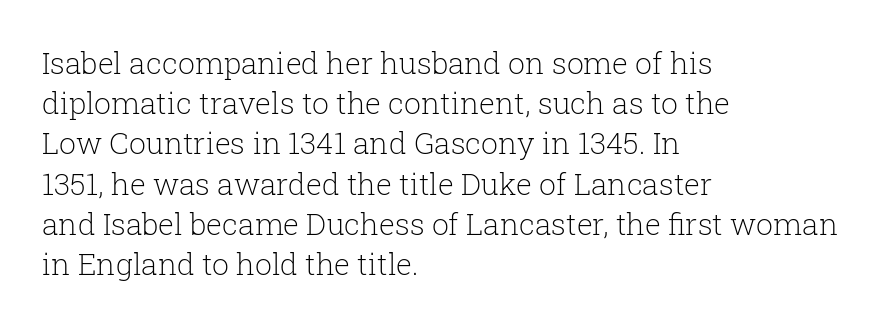
The lines in this sample share a left origin and differ only in where they stop. Decoration check: the copy has no underline. A typesetter would call this proportional, since set widths differ per character. Interline gaps are of average width in this sample. Posture: straight, roman, zero tilt.
